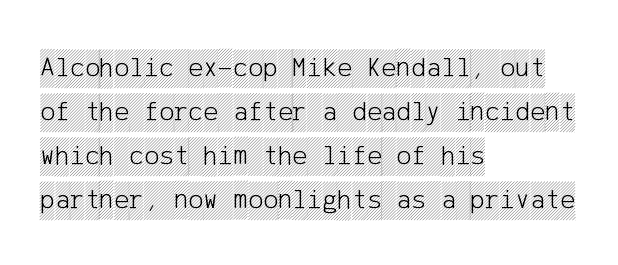
The image shows 28 px condensed type, upright; set left-aligned, normal line spacing (1.57x), normal letter spacing, not underlined; a large x-height.
